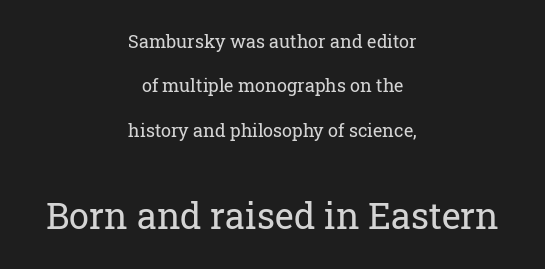
Character widths vary here, with narrow letters taking less room than wide ones. The designer went with a serif here, giving each stem small feet. Quick note: interline space is abundant. The foot of each line stays bare and open.
